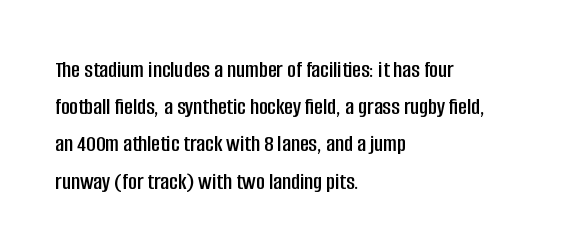
Interline gaps are of average width in this sample. The letters stand upright; this is a roman face. The face used here is rendered with its standard letterfit. Leftover space on each line is placed entirely after the last word. Beneath every word, the page is bare.
